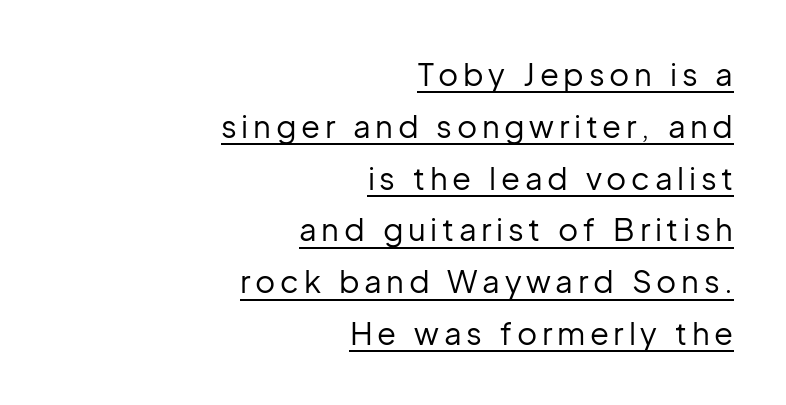
The image shows 31 px regular-weight sans-serif type, upright; set right-aligned, normal line spacing (1.67x), underlined; low stroke contrast and a medium x-height.
